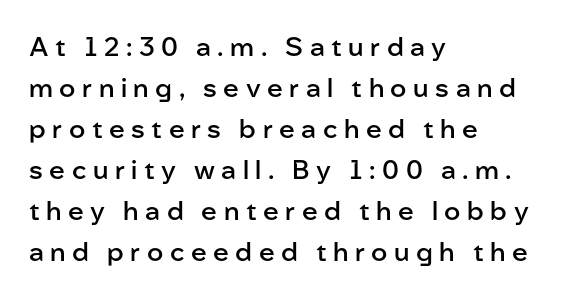
Q: Is the text bold? A: Semi-bold.
Q: Is the text italic (slanted)? A: No, it is upright.
Q: Is the text underlined? A: No.
Q: How is the paragraph aligned? A: Left-aligned.
Q: Is the spacing between letters normal or unusually wide? A: Unusually wide.
Q: Is the spacing between lines tight, normal or loose? A: Normal.
